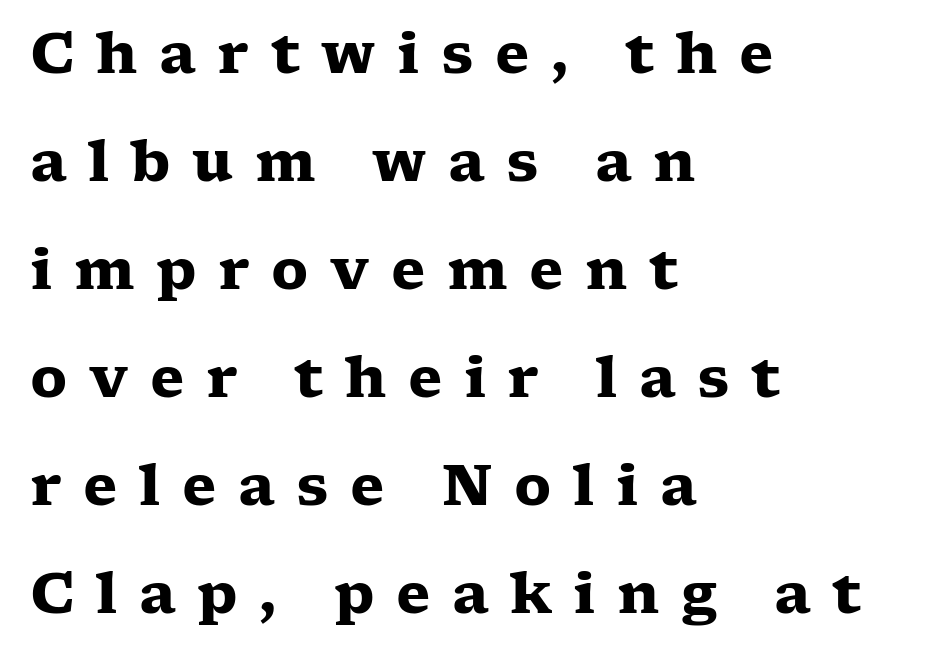
The image shows 56 px heavy, wide serif type, upright; set left-aligned, loose line spacing (1.93x), unusually wide letter spacing (+0.38 em), not underlined; low stroke contrast and a medium x-height.
